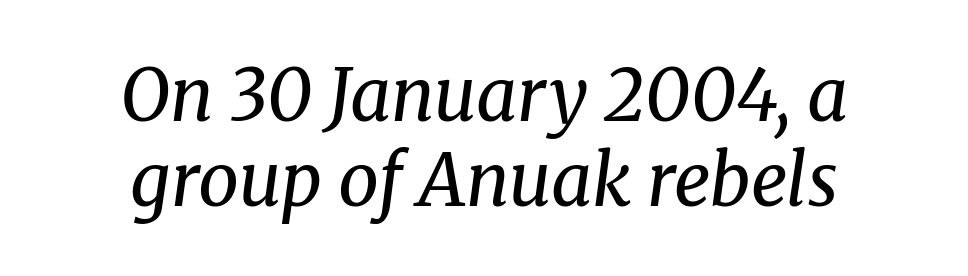
This sample has the flowing, uneven cadence of proportional lettering. The typesetting does not lean heavy: it is not bold. Observe the ordinary spacing: letters are neighbours, not strangers. The paragraph shown floats in the horizontal middle.
